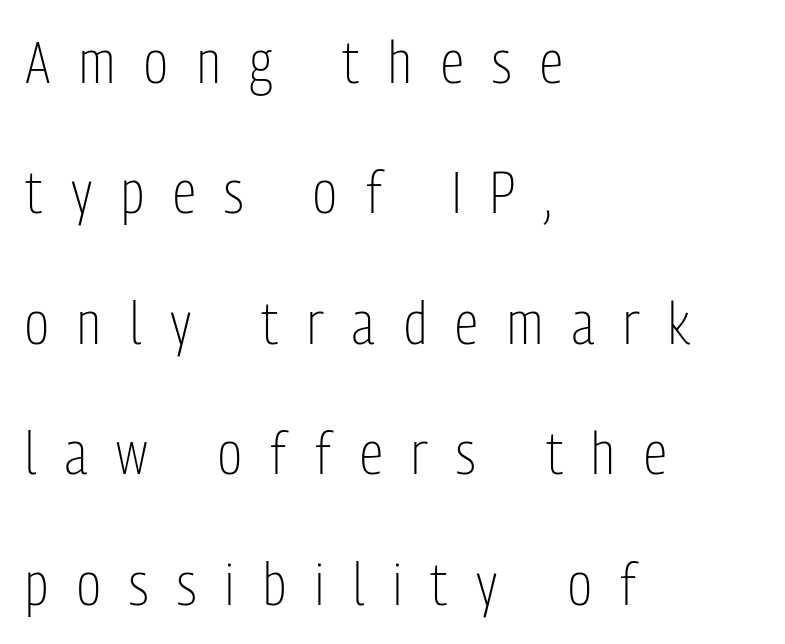
The passage shown is typed in a proportional face where columns would drift. A classic flush-left, rag-right setting is used for this passage. The typeface has the unassuming heft of standard copy or less. The specimen omits any rule beneath the text block's lines.
